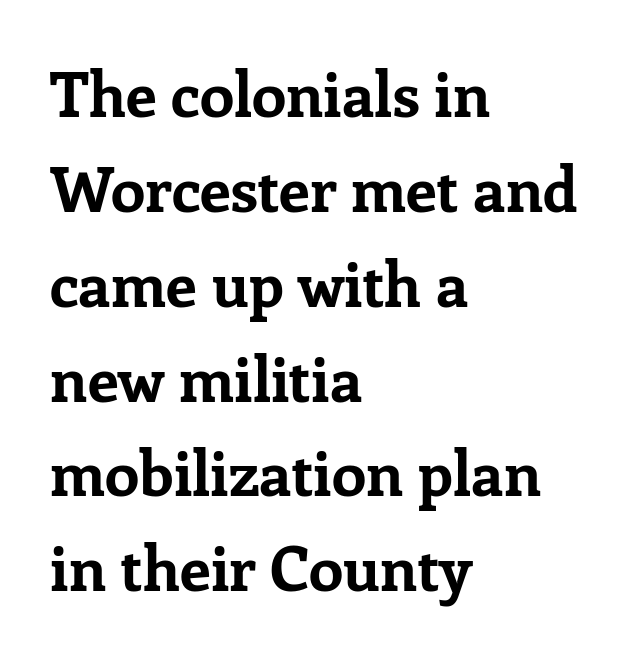
Q: Is the text bold? A: Yes.
Q: Is the text italic (slanted)? A: No, it is upright.
Q: Is the typeface a serif or a sans-serif typeface? A: Serif.
Q: Is the text underlined? A: No.
Q: How is the paragraph aligned? A: Left-aligned.
Q: Is the spacing between letters normal or unusually wide? A: Normal.
Q: Is the spacing between lines tight, normal or loose? A: Normal.
Q: Width (condensed, normal, or wide)? A: Normal.
Q: Stroke contrast? A: Low.
Q: x-height? A: Medium.
Q: Monospaced? A: No.
